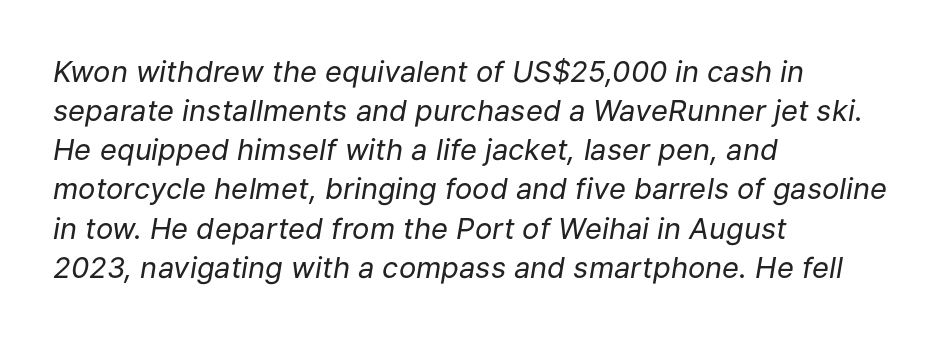
Q: Is the text bold? A: No.
Q: Is the text italic (slanted)? A: Yes, it leans right by about 9 degrees.
Q: Is the text underlined? A: No.
Q: How is the paragraph aligned? A: Left-aligned.
Q: Is the spacing between letters normal or unusually wide? A: Normal.
Q: Is the spacing between lines tight, normal or loose? A: Normal.
Q: Width (condensed, normal, or wide)? A: Normal.
Q: Stroke contrast? A: Low.
Q: x-height? A: Medium.
Q: Monospaced? A: No.
